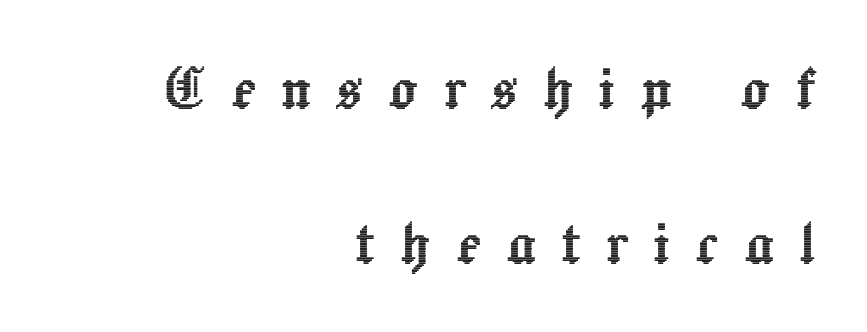
Q: Is the text italic (slanted)? A: No, it is upright.
Q: Is the text underlined? A: No.
Q: How is the paragraph aligned? A: Right-aligned.
Q: Is the spacing between letters normal or unusually wide? A: Unusually wide.
Q: Is the spacing between lines tight, normal or loose? A: Loose.
Q: Width (condensed, normal, or wide)? A: Normal.
Q: x-height? A: Medium.
Q: Monospaced? A: No.
